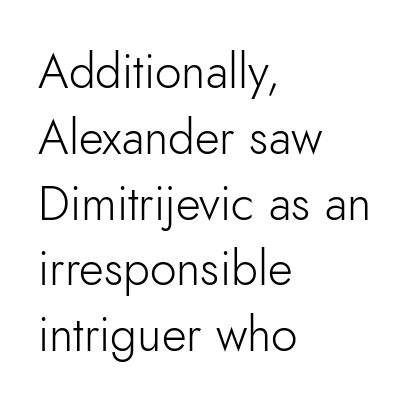
{"serif": "no", "italic": "no", "bold": "no", "weight": "light", "width": "normal", "stroke_contrast": "low", "x_height": "small", "monospaced": "no", "underline": "no", "align": "left", "line_spacing": "normal", "line_spacing_ratio": 1.37, "letter_spacing": "normal", "letter_spacing_em": 0.0, "glyph_px": 48}
